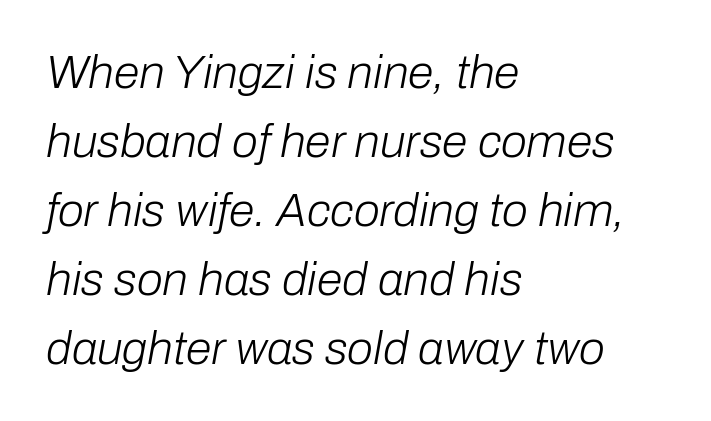
{"italic": "yes", "lean": "right", "slant_degrees": 10, "bold": "no", "weight": "light", "width": "normal", "stroke_contrast": "low", "x_height": "medium", "monospaced": "no", "underline": "no", "align": "left", "line_spacing": "normal", "line_spacing_ratio": 1.47, "letter_spacing": "normal", "letter_spacing_em": 0.0, "glyph_px": 47}
